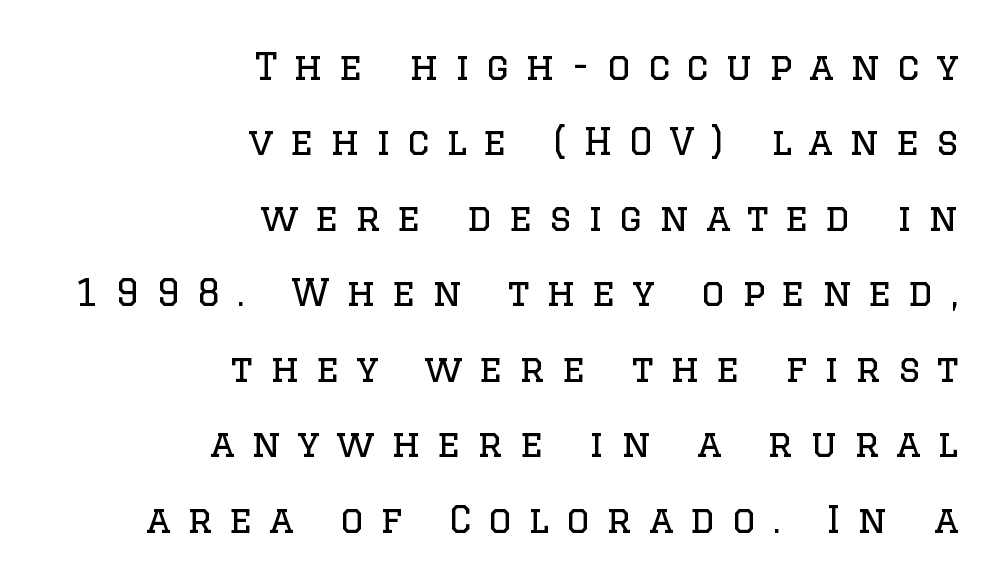
The image shows 37 px regular-weight serif type, upright; set right-aligned, loose line spacing (2.04x), unusually wide letter spacing (+0.45 em), not underlined; low stroke contrast and a large x-height.
